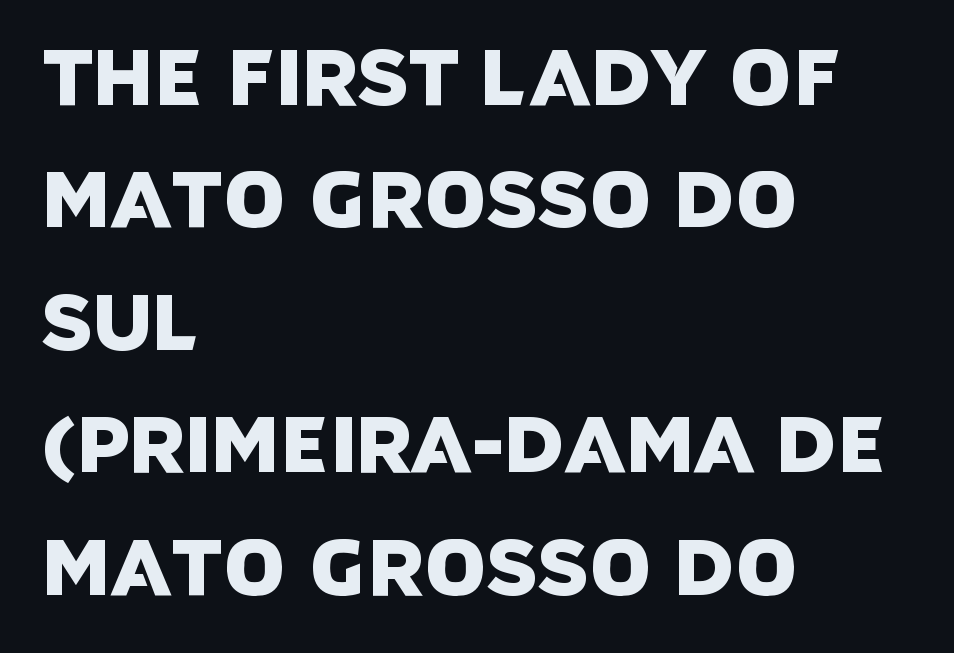
The image shows 78 px sans-serif type; set left-aligned, normal line spacing (1.57x), normal letter spacing, not underlined; low stroke contrast and a large x-height.
